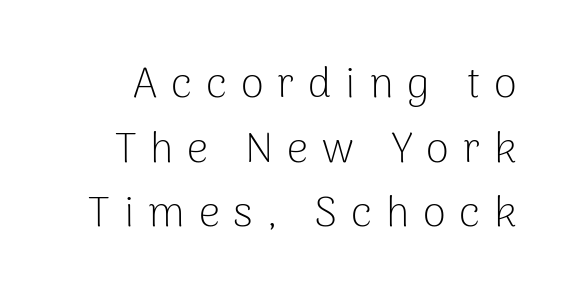
The image shows 42 px light sans-serif type, upright; set normal line spacing (1.54x), unusually wide letter spacing (+0.33 em), not underlined; low stroke contrast and a medium x-height.
